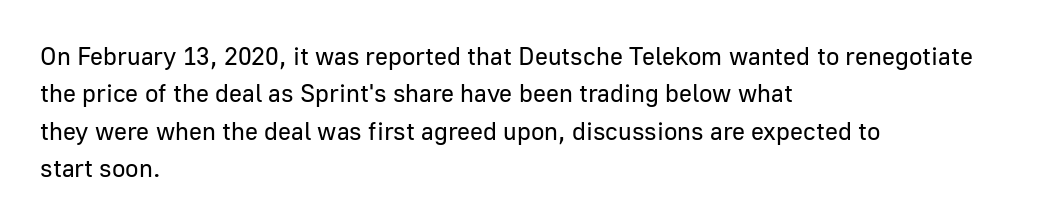
Q: Is the text bold? A: No.
Q: Is the text italic (slanted)? A: No, it is upright.
Q: Is the text underlined? A: No.
Q: How is the paragraph aligned? A: Left-aligned.
Q: Is the spacing between letters normal or unusually wide? A: Normal.
Q: Is the spacing between lines tight, normal or loose? A: Normal.
